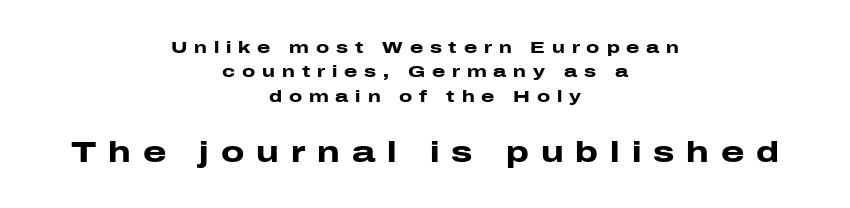
Q: Is the text bold? A: Yes.
Q: Is the text italic (slanted)? A: No, it is upright.
Q: Is the typeface a serif or a sans-serif typeface? A: Sans-serif.
Q: Is the text underlined? A: No.
Q: How is the paragraph aligned? A: Centered.
Q: Is the spacing between letters normal or unusually wide? A: Unusually wide.
Q: Is the spacing between lines tight, normal or loose? A: Normal.
Q: Which block of text is set in a larger size, the first (top) or the second (bottom)? A: The second (bottom) one.
Q: Width (condensed, normal, or wide)? A: Wide.
Q: Stroke contrast? A: Low.
Q: x-height? A: Medium.
Q: Monospaced? A: No.
